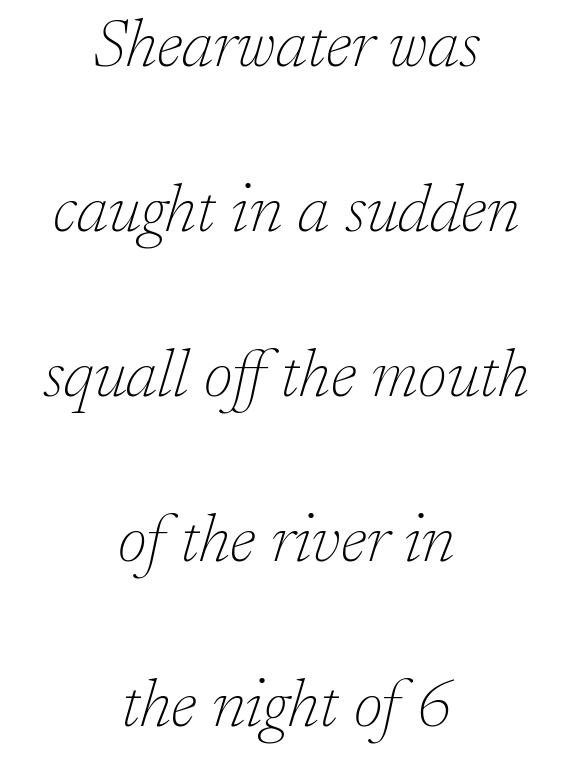
The text carries the slant typical of an italic or oblique font. Line starts and ends both wander, symmetrically. Beneath every word, the page is bare. The characters are drawn with everyday or finer stroke widths. The face used here is rendered with its standard letterfit. A typesetter would call this leading open, well beyond the default.
